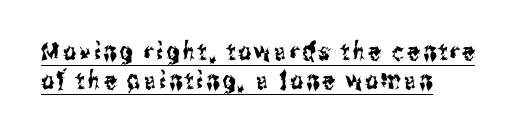
{"italic": "no", "underline": "yes", "align": "left", "line_spacing_ratio": 1.18, "glyph_px": 25}
